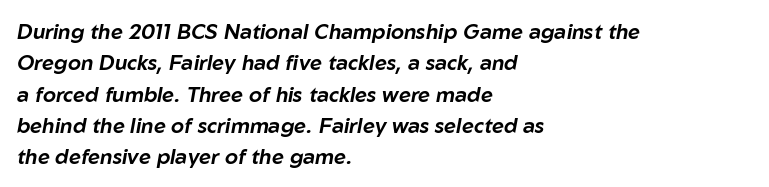
Layout note: lines flush left. Nobody drew a line under any word here. The letters sit at their default tracking, neither squeezed nor spread. The specimen reads as italic at a glance. In terms of leading, this rendering sits right in the middle.
